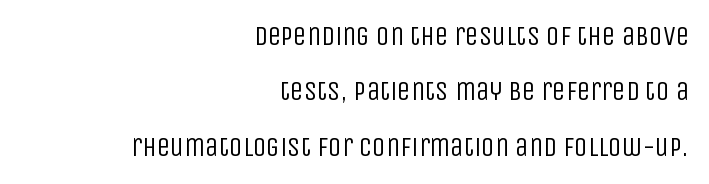
The image shows 27 px text type, upright; set right-aligned, loose line spacing (2.05x), normal letter spacing, not underlined.
